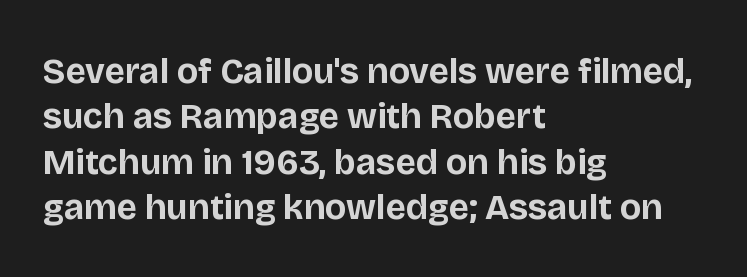
Q: Is the text bold? A: Yes.
Q: Is the text italic (slanted)? A: No, it is upright.
Q: Is the typeface a serif or a sans-serif typeface? A: Sans-serif.
Q: Is the text underlined? A: No.
Q: How is the paragraph aligned? A: Left-aligned.
Q: Is the spacing between letters normal or unusually wide? A: Normal.
Q: Is the spacing between lines tight, normal or loose? A: Normal.
Q: Width (condensed, normal, or wide)? A: Normal.
Q: Stroke contrast? A: Low.
Q: x-height? A: Large.
Q: Monospaced? A: No.
